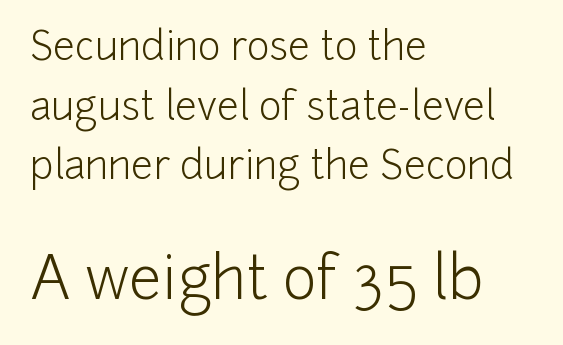
The face used here is proportionally spaced, like ordinary book or web type. The designer gave the closing block more size than the opening block. Inter-character spacing is left at the font's built-in metrics. In CSS terms this would be text-align: left.
